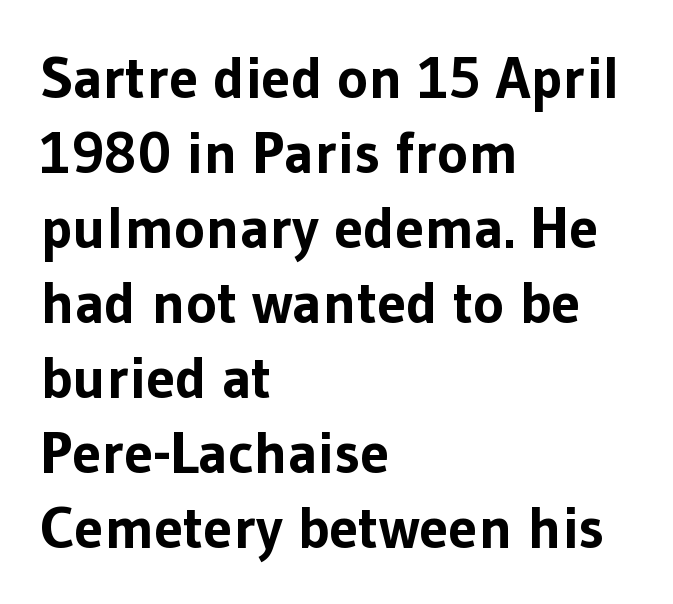
The image shows 59 px bold sans-serif type, upright; set left-aligned, normal line spacing (1.27x), normal letter spacing, not underlined; low stroke contrast and a medium x-height.
